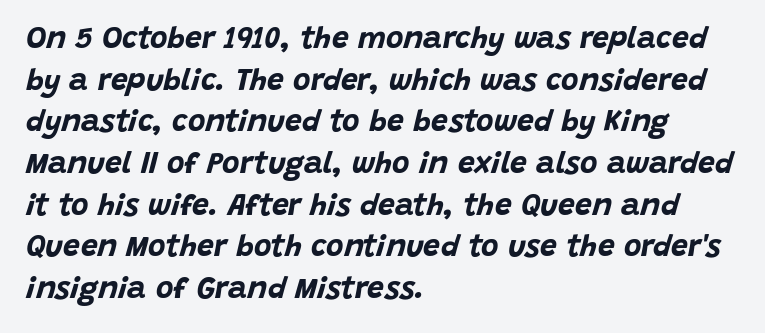
{"italic": "yes", "lean": "right", "slant_degrees": 15, "bold": "yes", "weight": "bold", "width": "normal", "stroke_contrast": "low", "x_height": "large", "monospaced": "no", "underline": "no", "align": "left", "line_spacing": "normal", "line_spacing_ratio": 1.39, "letter_spacing": "normal", "letter_spacing_em": 0.0, "glyph_px": 30}
